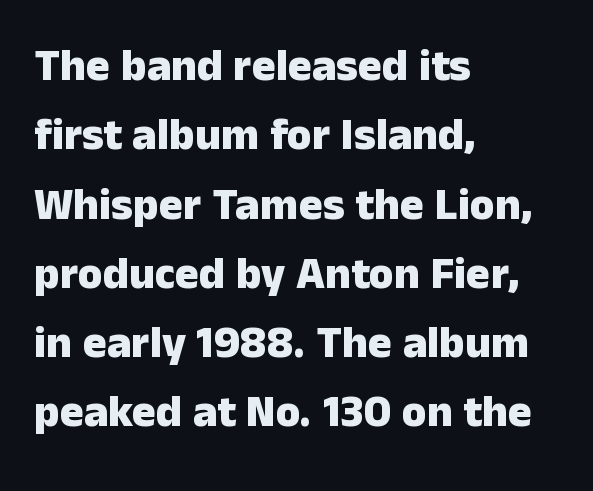
The image shows 45 px heavy sans-serif type, upright; set left-aligned, normal line spacing (1.54x), normal letter spacing, not underlined; low stroke contrast and a medium x-height.
